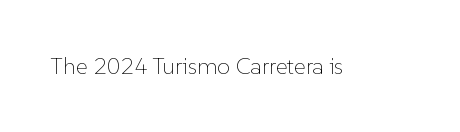
Q: Is the text bold? A: No.
Q: Is the text italic (slanted)? A: No, it is upright.
Q: Is the text underlined? A: No.
Q: Is the spacing between letters normal or unusually wide? A: Normal.
